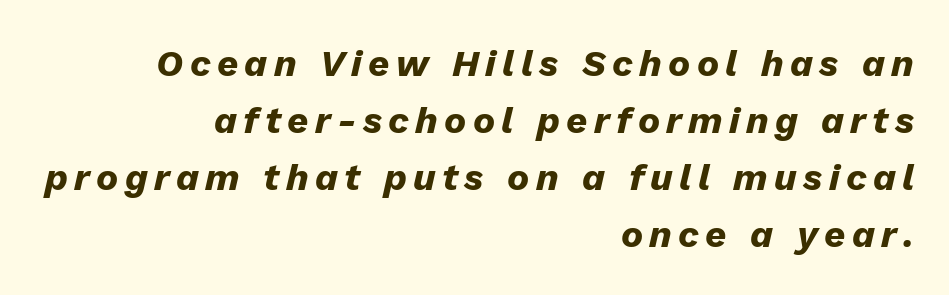
Q: Is the text bold? A: Yes.
Q: Is the text italic (slanted)? A: Yes, it leans right by about 13 degrees.
Q: Is the text underlined? A: No.
Q: How is the paragraph aligned? A: Right-aligned.
Q: Is the spacing between lines tight, normal or loose? A: Normal.
Q: Width (condensed, normal, or wide)? A: Normal.
Q: Stroke contrast? A: Low.
Q: x-height? A: Medium.
Q: Monospaced? A: No.
